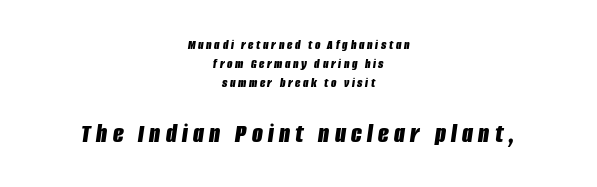
The zone under the glyphs is completely vacant. The axis of the letterforms is tilted away from vertical. How would I describe the line gaps? Plain and ordinary. A typesetter would call this proportional, since set widths differ per character. Does the weight exceed regular? Yes, all the way to bold. A student would notice the bottom passage is typeset larger than what precedes it.
